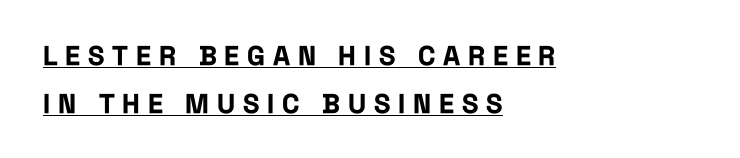
Q: Is the text bold? A: Yes.
Q: Is the text italic (slanted)? A: No, it is upright.
Q: Is the text underlined? A: Yes.
Q: How is the paragraph aligned? A: Left-aligned.
Q: Is the spacing between letters normal or unusually wide? A: Unusually wide.
